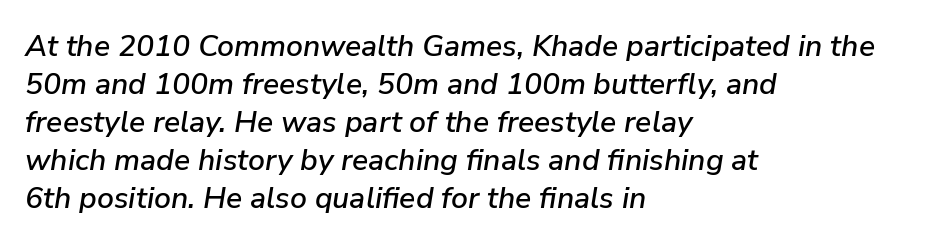
Q: Is the text italic (slanted)? A: Yes, it leans right by about 9 degrees.
Q: Is the text underlined? A: No.
Q: How is the paragraph aligned? A: Left-aligned.
Q: Is the spacing between letters normal or unusually wide? A: Normal.
Q: Is the spacing between lines tight, normal or loose? A: Normal.
Q: Width (condensed, normal, or wide)? A: Normal.
Q: Stroke contrast? A: Low.
Q: x-height? A: Medium.
Q: Monospaced? A: No.
